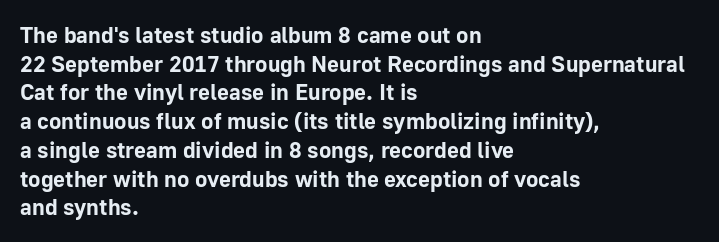
The image shows 23 px bold type, upright; set left-aligned, normal line spacing (1.25x), normal letter spacing, not underlined.
